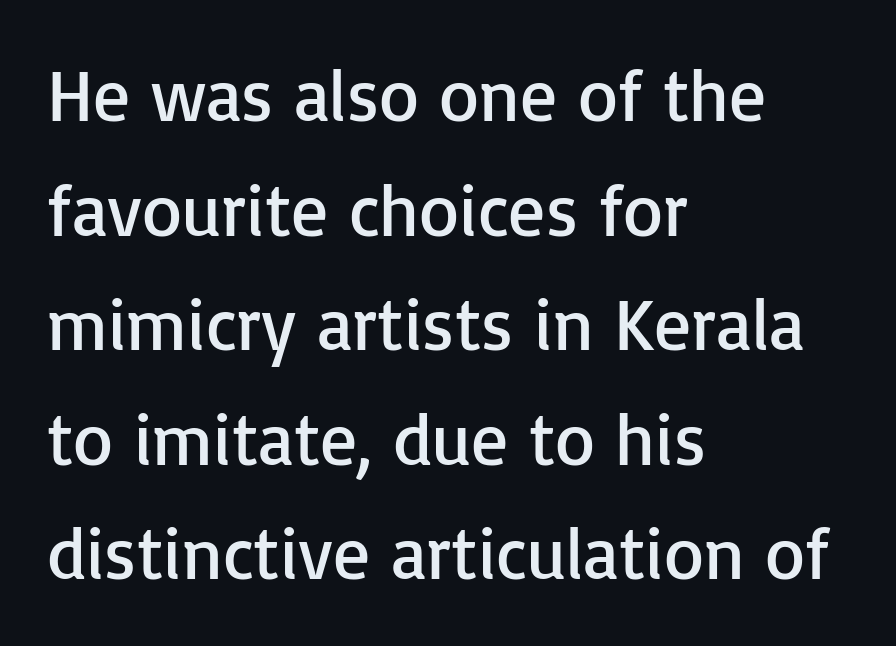
The image shows 73 px regular-weight sans-serif type, upright; set left-aligned, normal line spacing (1.57x), normal letter spacing, not underlined; low stroke contrast and a medium x-height.
